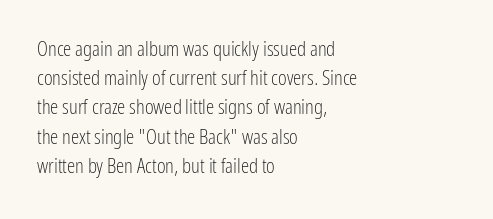
Tracking here is standard; glyphs follow each other at the usual distance. Heft: none added — not bold. These lines are set flush left with a ragged right edge. The letters stand straight up with perfectly vertical stems. Has an underline been added? It has not.
